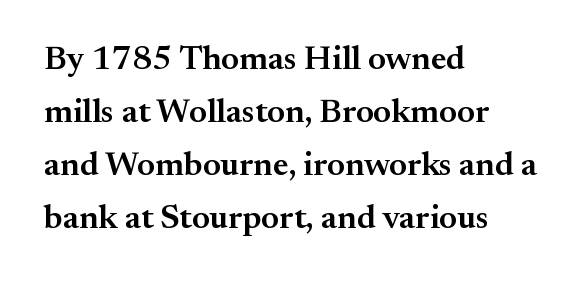
Q: Is the text bold? A: Semi-bold.
Q: Is the text italic (slanted)? A: No, it is upright.
Q: Is the typeface a serif or a sans-serif typeface? A: Serif.
Q: Is the text underlined? A: No.
Q: How is the paragraph aligned? A: Left-aligned.
Q: Is the spacing between letters normal or unusually wide? A: Normal.
Q: Is the spacing between lines tight, normal or loose? A: Normal.
Q: Width (condensed, normal, or wide)? A: Normal.
Q: Stroke contrast? A: Medium.
Q: x-height? A: Small.
Q: Monospaced? A: No.
